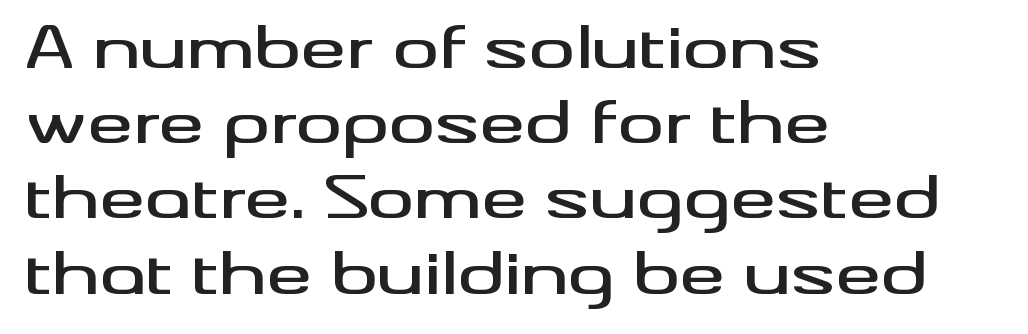
{"serif": "no", "italic": "no", "width": "wide", "stroke_contrast": "medium", "x_height": "small", "monospaced": "no", "underline": "no", "align": "left", "line_spacing": "normal", "line_spacing_ratio": 1.32, "letter_spacing": "normal", "letter_spacing_em": 0.0, "glyph_px": 57}
